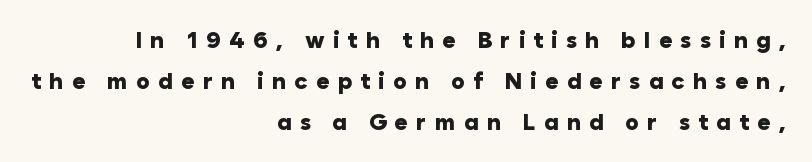
The image shows 23 px bold type, upright; set right-aligned, line spacing 1.78x, unusually wide letter spacing (+0.35 em), not underlined.
